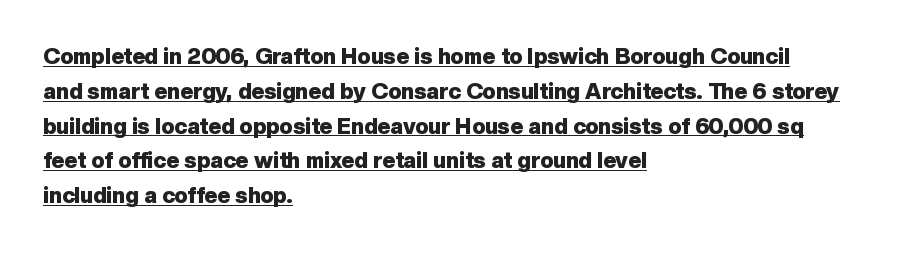
Q: Is the text bold? A: Yes.
Q: Is the text italic (slanted)? A: No, it is upright.
Q: Is the text underlined? A: Yes.
Q: How is the paragraph aligned? A: Left-aligned.
Q: Is the spacing between letters normal or unusually wide? A: Normal.
Q: Is the spacing between lines tight, normal or loose? A: Normal.
